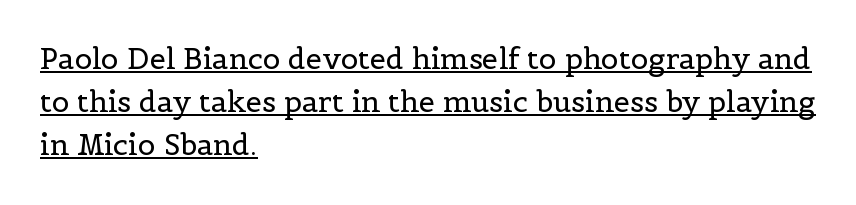
The image shows 29 px regular-weight serif type, upright; set left-aligned, normal line spacing (1.49x), normal letter spacing, underlined; a medium x-height.
